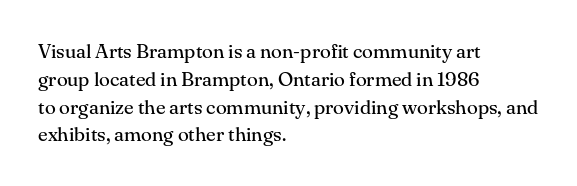
Nothing heavy about these letters — not bold at all. Compared with a centered layout, this one pins lines to the left instead. Spacing between characters is what you'd get straight out of the box. Posture: vertical. Anything drawn beneath the words? Only blank space.
